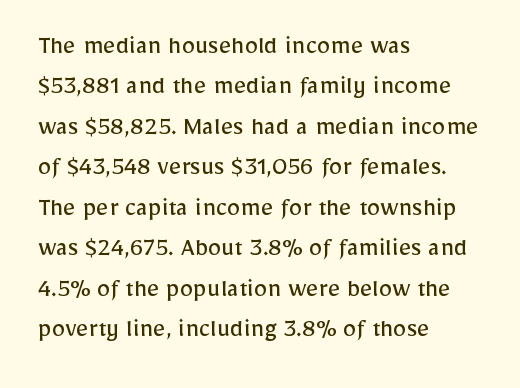
The image shows 27 px text type, upright; set left-aligned, normal line spacing (1.5x), normal letter spacing, not underlined.
